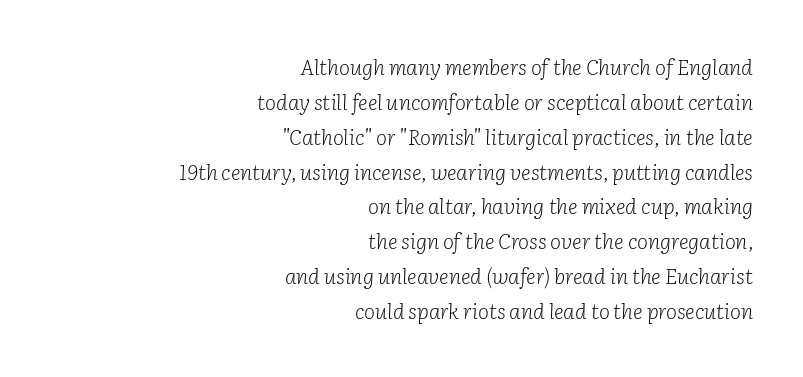
{"italic": "yes", "lean": "right", "slant_degrees": 2, "bold": "no", "underline": "no", "align": "right", "line_spacing": "normal", "line_spacing_ratio": 1.66, "letter_spacing": "normal", "letter_spacing_em": 0.0, "glyph_px": 21}
